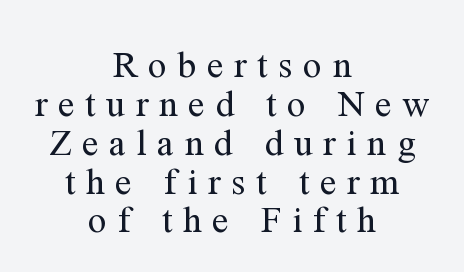
Q: Is the text bold? A: No.
Q: Is the text italic (slanted)? A: No, it is upright.
Q: Is the typeface a serif or a sans-serif typeface? A: Serif.
Q: Is the text underlined? A: No.
Q: How is the paragraph aligned? A: Centered.
Q: Is the spacing between letters normal or unusually wide? A: Unusually wide.
Q: Is the spacing between lines tight, normal or loose? A: Tight.
Q: Width (condensed, normal, or wide)? A: Normal.
Q: Stroke contrast? A: Medium.
Q: x-height? A: Medium.
Q: Monospaced? A: No.
